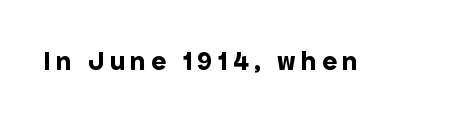
Q: Is the text bold? A: Yes.
Q: Is the text italic (slanted)? A: No, it is upright.
Q: Is the typeface a serif or a sans-serif typeface? A: Sans-serif.
Q: Is the text underlined? A: No.
Q: Width (condensed, normal, or wide)? A: Normal.
Q: x-height? A: Medium.
Q: Monospaced? A: No.
